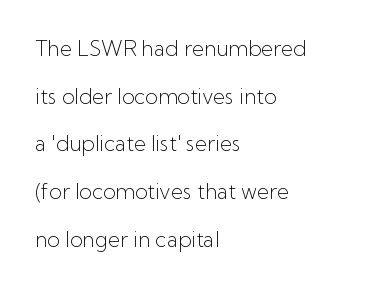
The image shows 21 px text type, upright; set left-aligned, loose line spacing (2.27x), normal letter spacing, not underlined.
